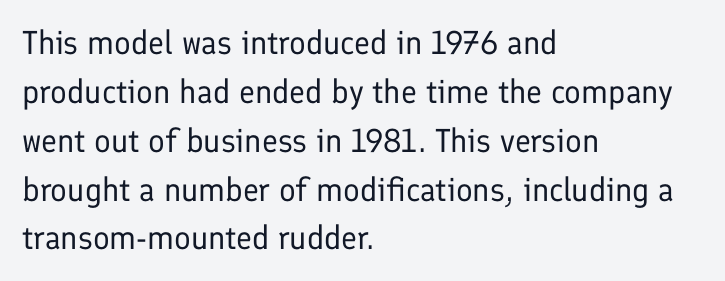
Q: Is the text bold? A: No.
Q: Is the text italic (slanted)? A: No, it is upright.
Q: Is the typeface a serif or a sans-serif typeface? A: Sans-serif.
Q: Is the text underlined? A: No.
Q: How is the paragraph aligned? A: Left-aligned.
Q: Is the spacing between letters normal or unusually wide? A: Normal.
Q: Is the spacing between lines tight, normal or loose? A: Normal.
Q: Width (condensed, normal, or wide)? A: Normal.
Q: Stroke contrast? A: Low.
Q: x-height? A: Medium.
Q: Monospaced? A: No.
